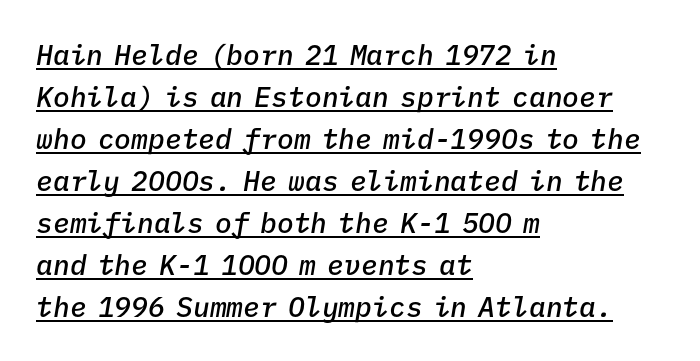
The image shows 28 px semibold type, italic (leaning right), monospaced; set left-aligned, normal line spacing (1.5x), normal letter spacing, underlined; low stroke contrast and a medium x-height.
